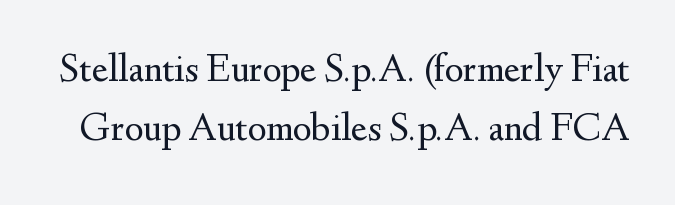
{"serif": "yes", "italic": "no", "bold": "no", "weight": "regular", "width": "normal", "stroke_contrast": "medium", "x_height": "small", "monospaced": "no", "underline": "no", "line_spacing": "normal", "line_spacing_ratio": 1.48, "letter_spacing": "normal", "letter_spacing_em": 0.0, "glyph_px": 40}
